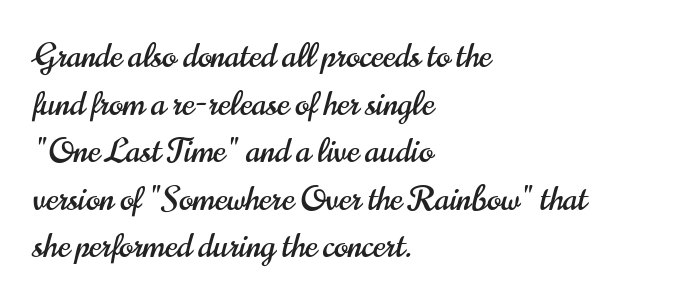
The image shows 33 px condensed sans-serif type; set left-aligned, normal line spacing (1.44x), normal letter spacing, not underlined; high stroke contrast and a small x-height.
